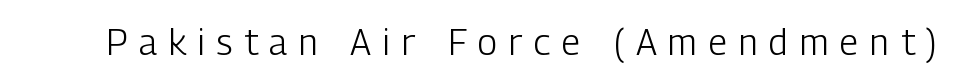
Character widths vary here, with narrow letters taking less room than wide ones. This rendering widens character spacing well past its baseline value. The typography opts for an upright posture over an oblique one. No feet cap the strokes, marking this as sans-serif type. The passage shown is not underscored anywhere.
